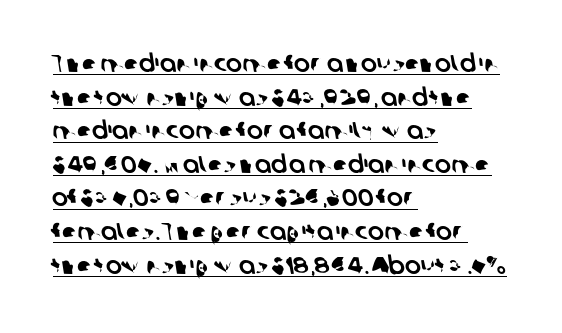
Q: Is the text underlined? A: Yes.
Q: How is the paragraph aligned? A: Left-aligned.
Q: Is the spacing between letters normal or unusually wide? A: Normal.
Q: Is the spacing between lines tight, normal or loose? A: Normal.
